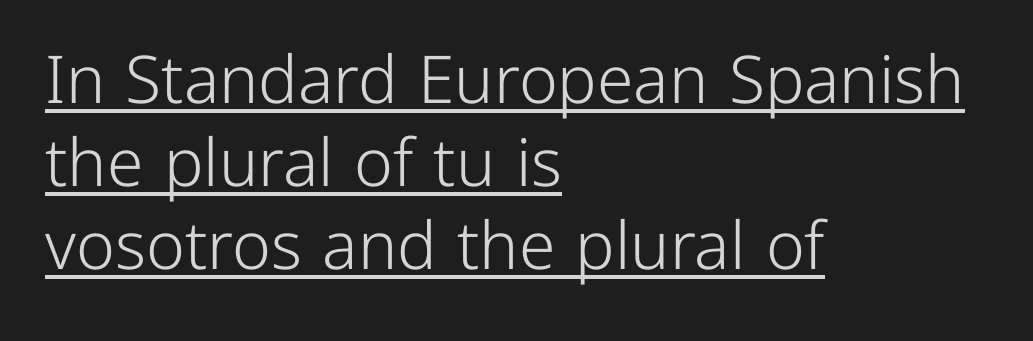
The image shows 66 px light sans-serif type, upright; set left-aligned, normal line spacing (1.26x), normal letter spacing, underlined; low stroke contrast and a medium x-height.
